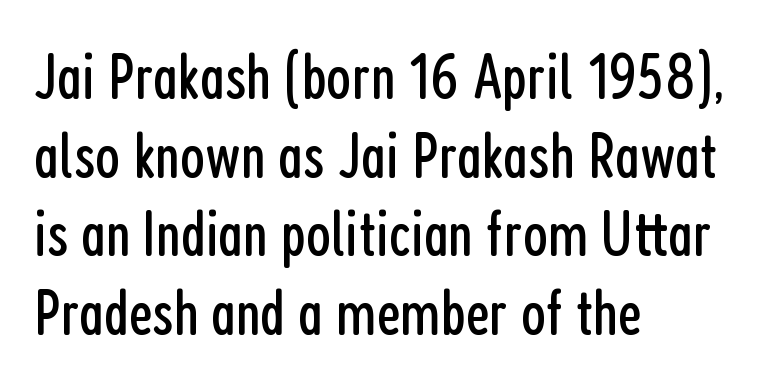
The image shows 65 px regular-weight, condensed sans-serif type, upright; set left-aligned, line spacing 1.21x, normal letter spacing, not underlined; low stroke contrast and a medium x-height.
